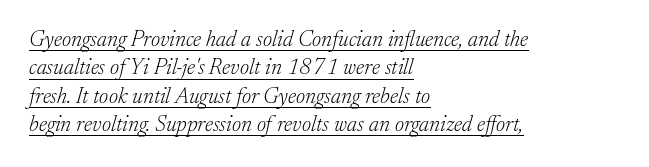
The image shows 22 px text type, italic (leaning right); set left-aligned, normal line spacing (1.29x), normal letter spacing, underlined.
